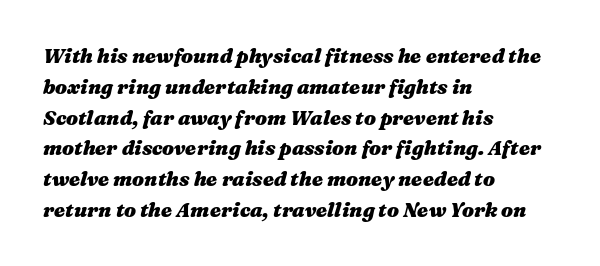
These lines keep a tight, regular rhythm from letter to letter. Typographic density is high because the face is bold. The passage shown leans; its letterforms are oblique. Leading: standard. All the whitespace from short lines collects on the right.
